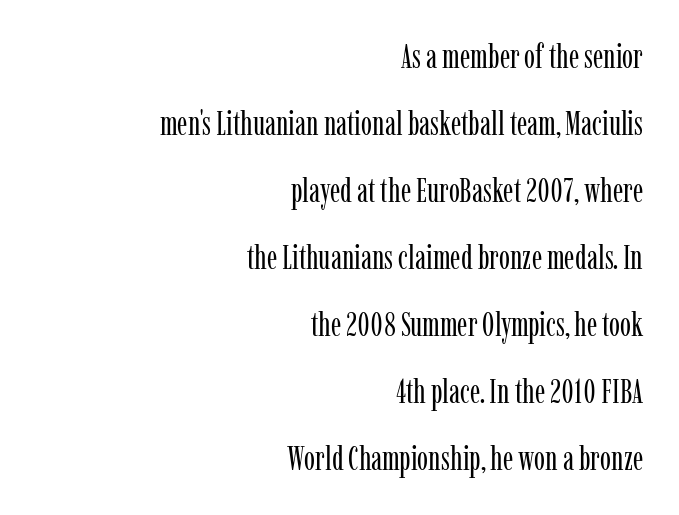
{"serif": "yes", "italic": "no", "bold": "no", "weight": "regular", "width": "condensed", "stroke_contrast": "low", "x_height": "medium", "monospaced": "no", "underline": "no", "align": "right", "line_spacing": "loose", "line_spacing_ratio": 2.03, "letter_spacing": "normal", "letter_spacing_em": 0.0, "glyph_px": 33}
